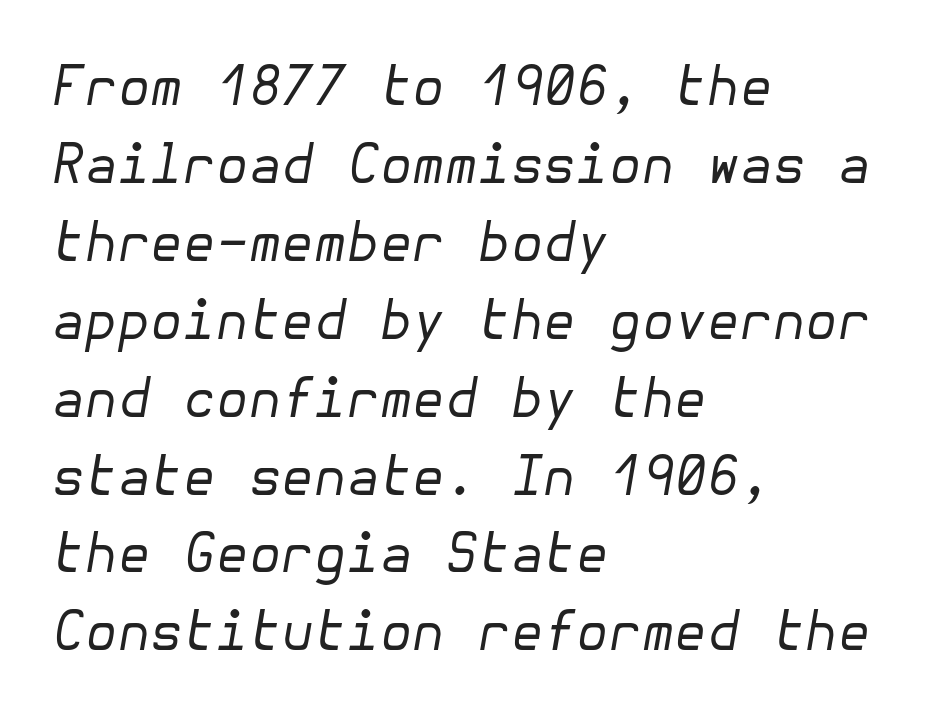
Q: Is the text bold? A: No.
Q: Is the text italic (slanted)? A: Yes, it leans right by about 10 degrees.
Q: Is the text underlined? A: No.
Q: How is the paragraph aligned? A: Left-aligned.
Q: Is the spacing between letters normal or unusually wide? A: Normal.
Q: Is the spacing between lines tight, normal or loose? A: Normal.
Q: Width (condensed, normal, or wide)? A: Normal.
Q: Stroke contrast? A: Low.
Q: x-height? A: Medium.
